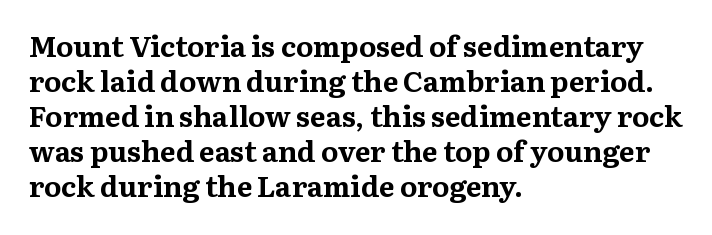
The image shows 29 px bold serif type, upright; set left-aligned, line spacing 1.21x, normal letter spacing, not underlined; medium stroke contrast and a medium x-height.
